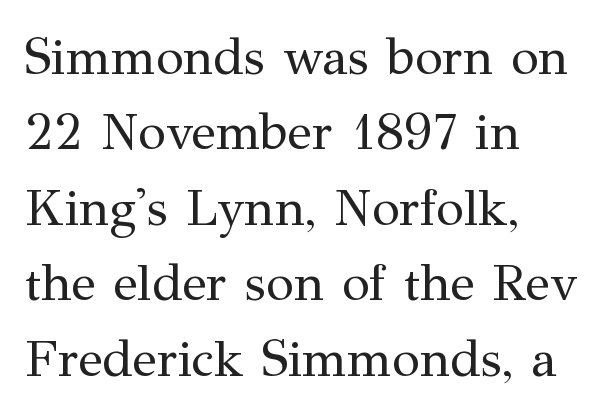
The image shows 51 px regular-weight serif type, upright; set left-aligned, normal line spacing (1.48x), normal letter spacing, not underlined; medium stroke contrast and a medium x-height.
